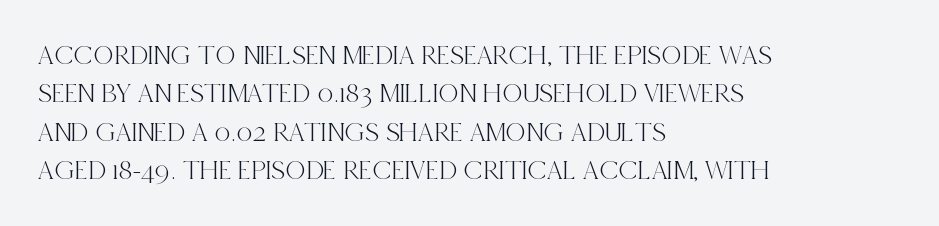
The passage shown stacks its lines at a standard gap. To sum up the face: it has serifs. Note the varied advance widths — an 'i' is clearly narrower than an 'm'. Type without underlining. Style check: upright. Reading down the block, your eye returns to a fixed left position each line.
